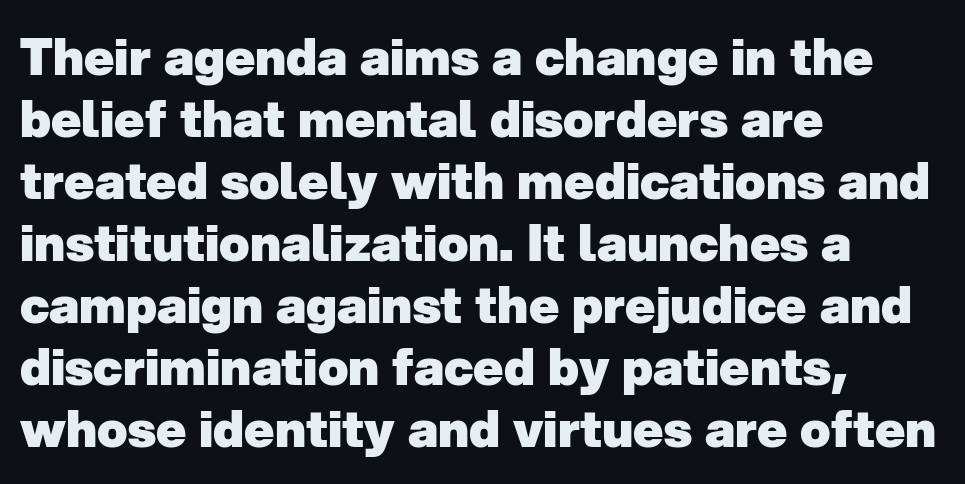
The image shows 50 px heavy sans-serif type; set left-aligned, line spacing 1.24x, normal letter spacing, not underlined; low stroke contrast and a medium x-height.
